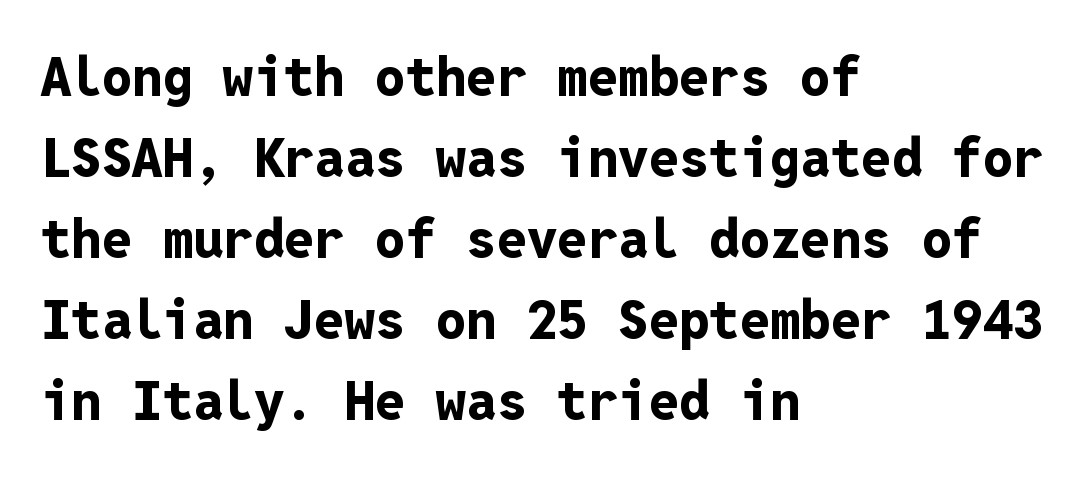
This sample is left-justified, so line endings fall wherever the words run out. Type without underlining. Typographic density is high because the face is bold. Look at the bottom of the vertical strokes: they stop flat, with no serifs. Note the uniform advance width — an 'i' takes as much space as an 'm'.
